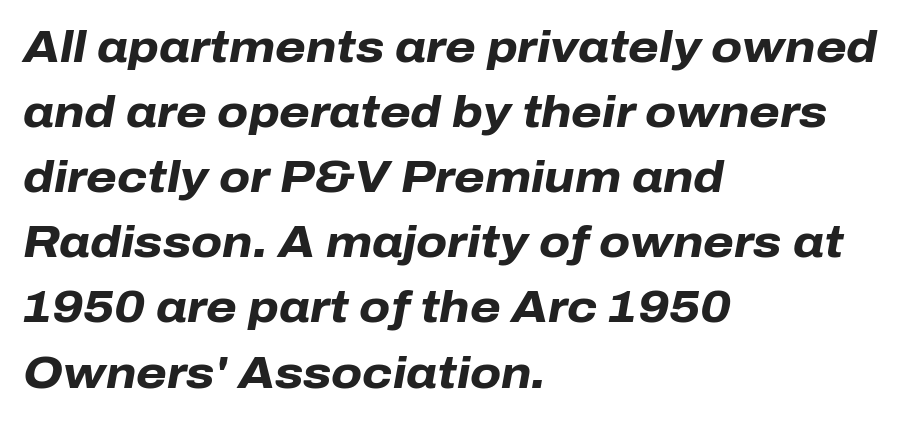
Unmarked baselines from the first word to the last. Is the type bold? Yes — the strokes are clearly thick and heavy. This sample has the flowing, uneven cadence of proportional lettering. The passage is arranged the way most books set body copy — flush left. No extra tracking has been applied to these lines.
